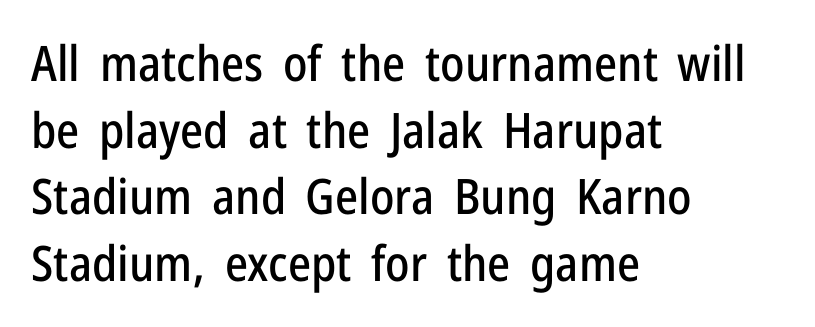
In terms of letterspacing, this is plain default setting. The paragraph has a hard left edge and a soft right edge. Each new line begins a customary step beneath the previous one. If you drew a line through each stem, it would be perfectly vertical. The designer went with a sans here, leaving each stem footless. Is this a fixed-width face? No — the glyphs have proportional, varying widths.
